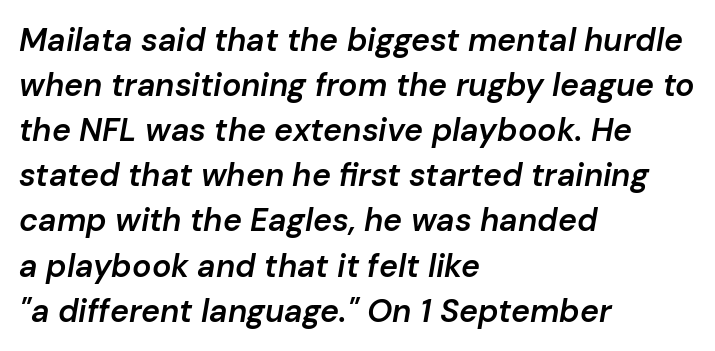
The image shows 32 px semibold type, italic (leaning right); set left-aligned, normal line spacing (1.41x), normal letter spacing, not underlined; low stroke contrast and a medium x-height.
